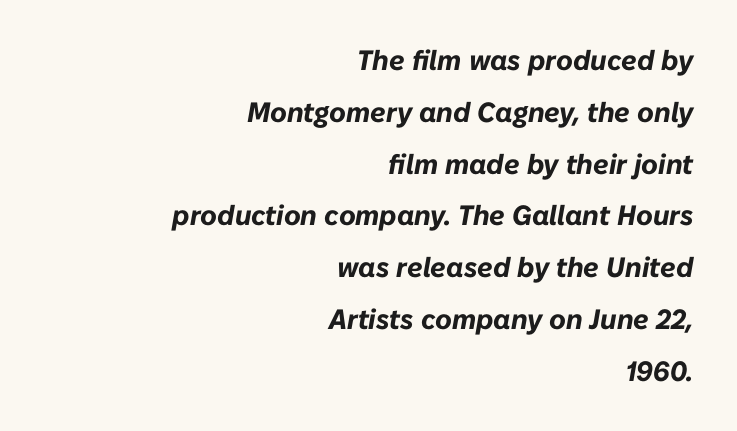
The image shows 28 px bold type, italic (leaning right); set right-aligned, line spacing 1.85x, normal letter spacing, not underlined; low stroke contrast and a medium x-height.
